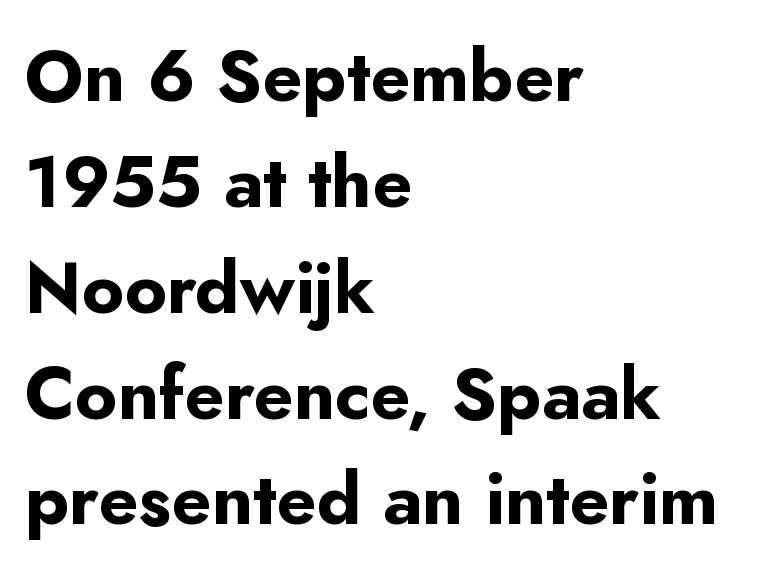
A sans-serif font was chosen for this passage. Proportional: the letters do not fall into vertical columns. Unlike italic type, these characters show no tilt at all. A bare baseline throughout the passage. Teacher's note: observe the even left margin — that is flush-left alignment. Successive baselines arrive at the customary interval.
